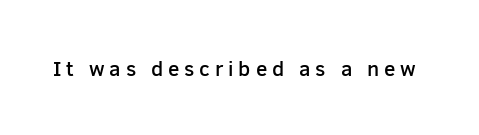
Every letter is mildly thick-stroked: semibold rather than bold. The letterforms stand isolated, each surrounded by extra space. This rendering features lettering with no underline. Posture: straight, roman, zero tilt.
